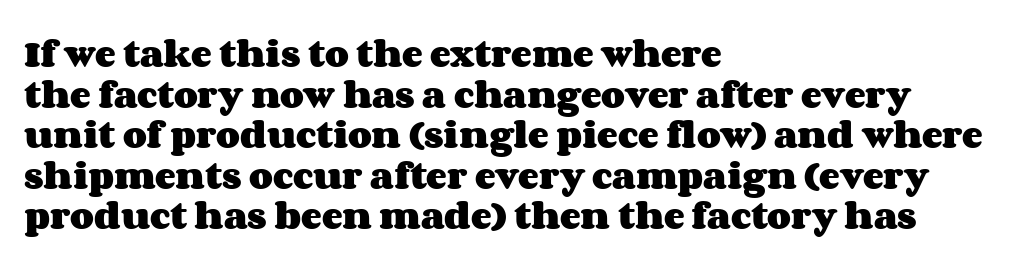
{"italic": "no", "bold": "yes", "weight": "heavy", "width": "wide", "stroke_contrast": "medium", "x_height": "large", "monospaced": "no", "underline": "no", "align": "left", "line_spacing": "normal", "line_spacing_ratio": 1.31, "letter_spacing": "normal", "letter_spacing_em": 0.0, "glyph_px": 31}
